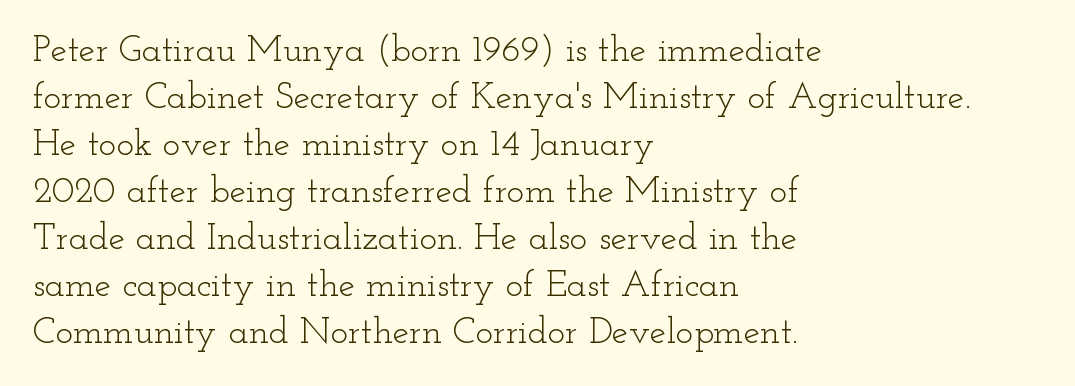
Is there much room between lines? A standard amount, neither cramped nor airy. Each letter keeps its own natural width here, so spacing adapts to shape. The typesetter chose a ragged-right arrangement here. Each letter's strokes conclude with small projecting serifs. Quick note: not italic, upright.
